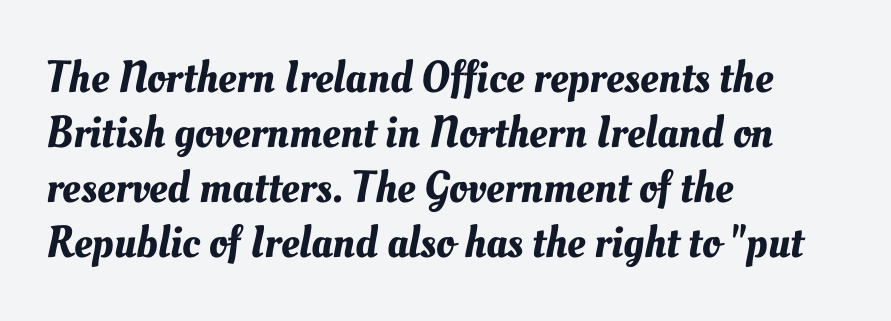
No extra tracking has been applied to these lines. A student would call this left alignment; a typographer would say flush left, rag right. You could not count columns in this text — the font is proportionally spaced. The words here are not underlined.
